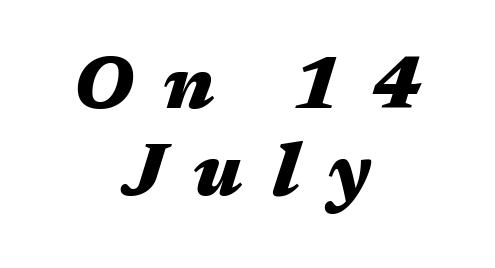
Q: Is the text bold? A: Yes.
Q: Is the text italic (slanted)? A: Yes, it leans right by about 17 degrees.
Q: Is the text underlined? A: No.
Q: How is the paragraph aligned? A: Centered.
Q: Is the spacing between letters normal or unusually wide? A: Unusually wide.
Q: Width (condensed, normal, or wide)? A: Wide.
Q: Stroke contrast? A: Medium.
Q: x-height? A: Medium.
Q: Monospaced? A: No.
